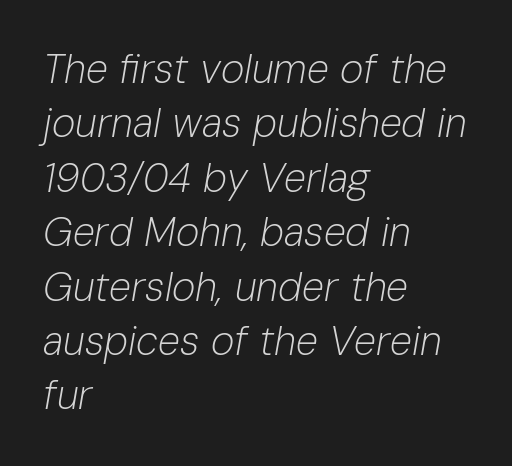
Q: Is the text bold? A: No.
Q: Is the text italic (slanted)? A: Yes, it leans right by about 10 degrees.
Q: Is the text underlined? A: No.
Q: How is the paragraph aligned? A: Left-aligned.
Q: Is the spacing between letters normal or unusually wide? A: Normal.
Q: Is the spacing between lines tight, normal or loose? A: Normal.
Q: Width (condensed, normal, or wide)? A: Normal.
Q: Stroke contrast? A: Low.
Q: x-height? A: Medium.
Q: Monospaced? A: No.
